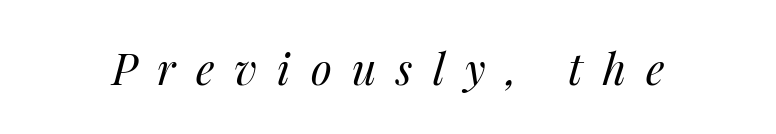
Q: Is the text bold? A: No.
Q: Is the text italic (slanted)? A: Yes, it leans right by about 14 degrees.
Q: Is the text underlined? A: No.
Q: Is the spacing between letters normal or unusually wide? A: Unusually wide.
Q: Width (condensed, normal, or wide)? A: Normal.
Q: Stroke contrast? A: Medium.
Q: x-height? A: Medium.
Q: Monospaced? A: No.
